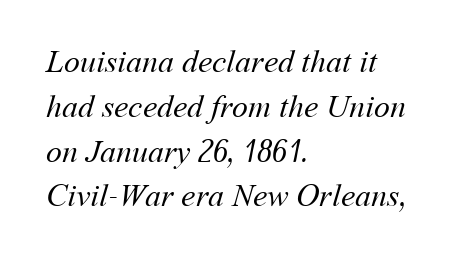
{"bold": "no", "weight": "regular", "width": "normal", "stroke_contrast": "medium", "x_height": "medium", "monospaced": "no", "underline": "no", "align": "left", "line_spacing": "normal", "line_spacing_ratio": 1.4, "letter_spacing": "normal", "letter_spacing_em": 0.0, "glyph_px": 32}
